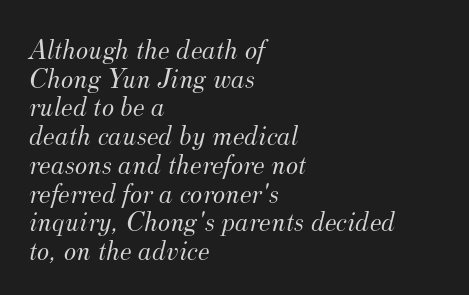
Q: Is the text bold? A: No.
Q: Is the text italic (slanted)? A: Yes, it leans right by about 12 degrees.
Q: Is the typeface a serif or a sans-serif typeface? A: Serif.
Q: Is the text underlined? A: No.
Q: How is the paragraph aligned? A: Left-aligned.
Q: Is the spacing between letters normal or unusually wide? A: Normal.
Q: Is the spacing between lines tight, normal or loose? A: Tight.
Q: Width (condensed, normal, or wide)? A: Normal.
Q: Stroke contrast? A: Medium.
Q: x-height? A: Small.
Q: Monospaced? A: No.
